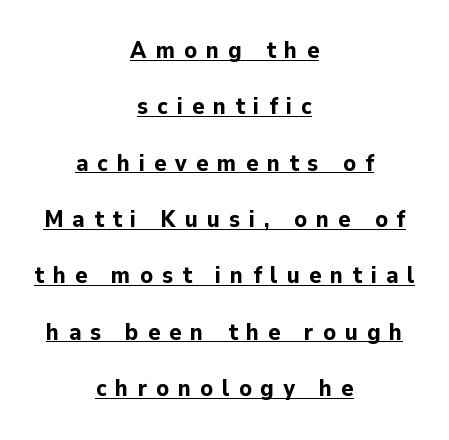
Between one letter and the next there's a generous, obvious gap. Weight check: bold — yes, fully. Is there much room between lines? Yes — plenty of vertical air separates them. Is the block centered? Yes — each line is placed symmetrically about the middle. Italic: no, the glyphs are upright roman. Underlined type.
